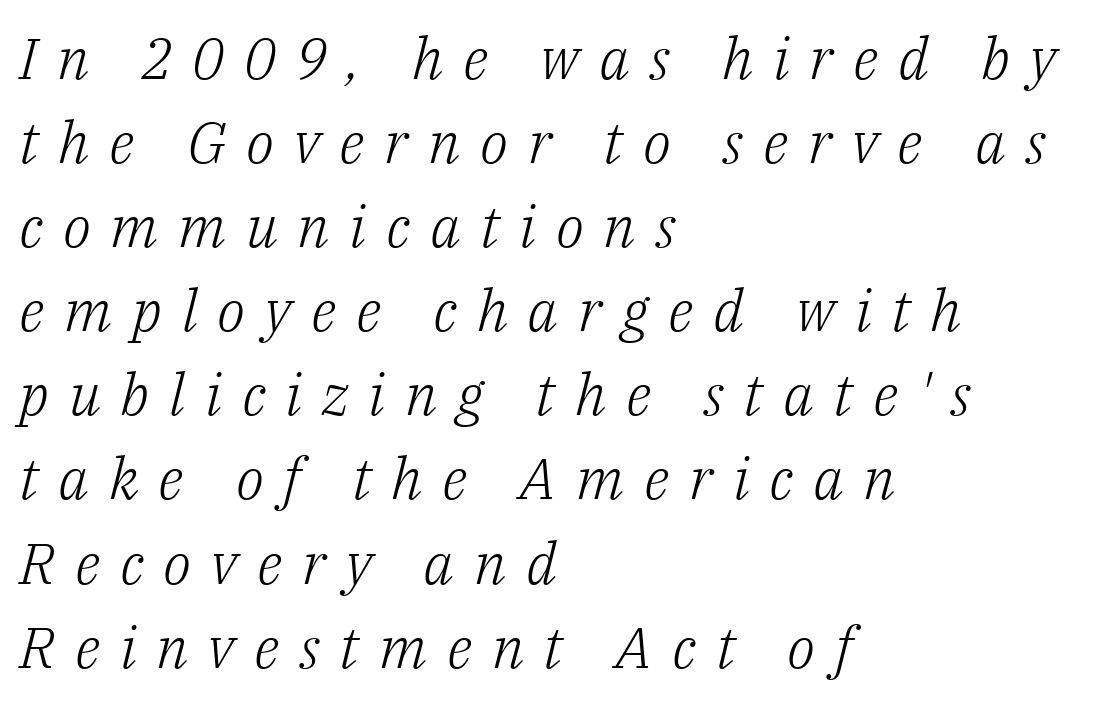
The image shows 58 px light serif type, italic (leaning right); set left-aligned, normal line spacing (1.45x), unusually wide letter spacing (+0.34 em), not underlined; low stroke contrast and a medium x-height.
